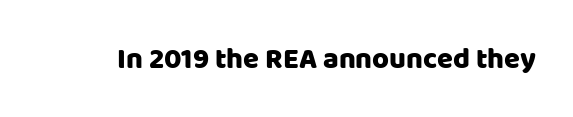
The image shows 29 px sans-serif type, upright; set normal letter spacing, not underlined; low stroke contrast and a large x-height.
